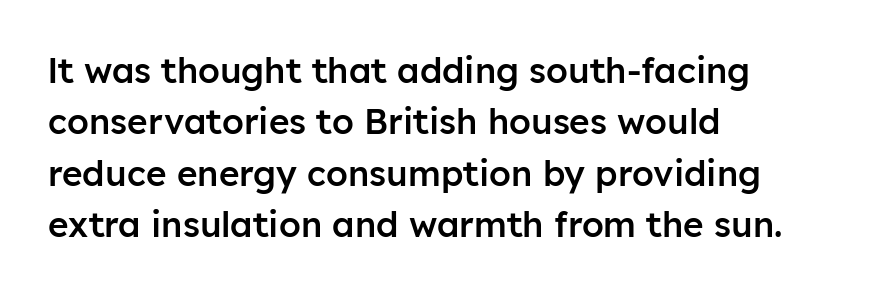
Each new line begins a customary step beneath the previous one. These lines carry some extra weight — a demibold, not a full bold. Classification — sans serif. Clear beneath every line of the passage. The face used here is proportionally spaced, like ordinary book or web type. Typeset ragged right — the left edge is the straight one.
